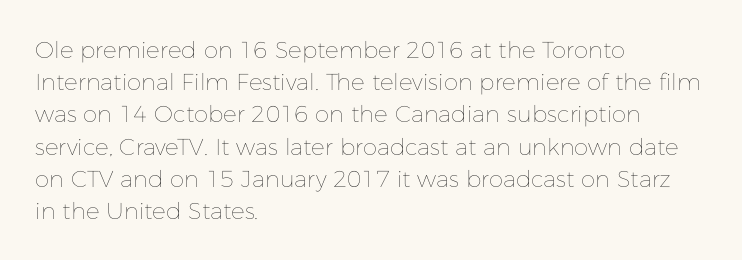
The image shows 23 px text type, upright; set left-aligned, normal line spacing (1.4x), normal letter spacing, not underlined.
